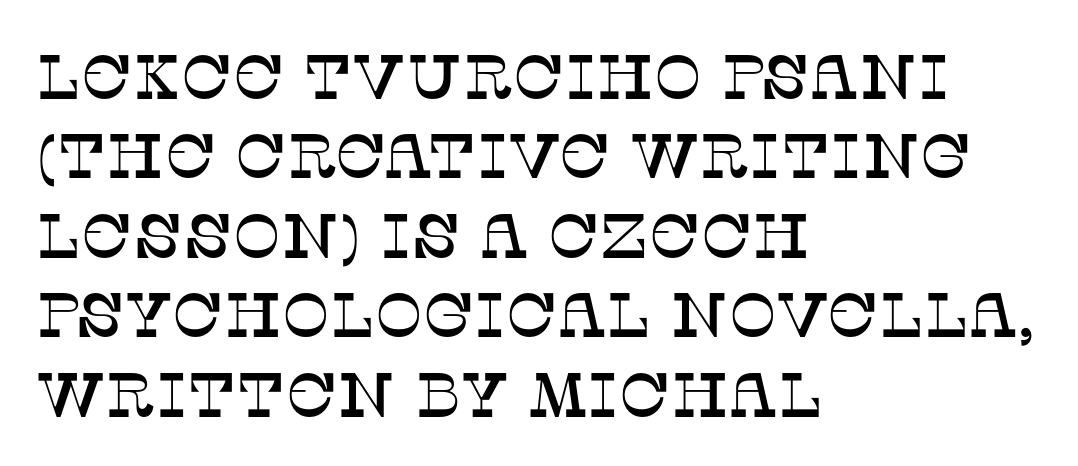
{"serif": "yes", "italic": "no", "width": "normal", "stroke_contrast": "low", "x_height": "large", "monospaced": "no", "underline": "no", "align": "left", "line_spacing": "normal", "line_spacing_ratio": 1.26, "letter_spacing": "normal", "letter_spacing_em": 0.0, "glyph_px": 63}
